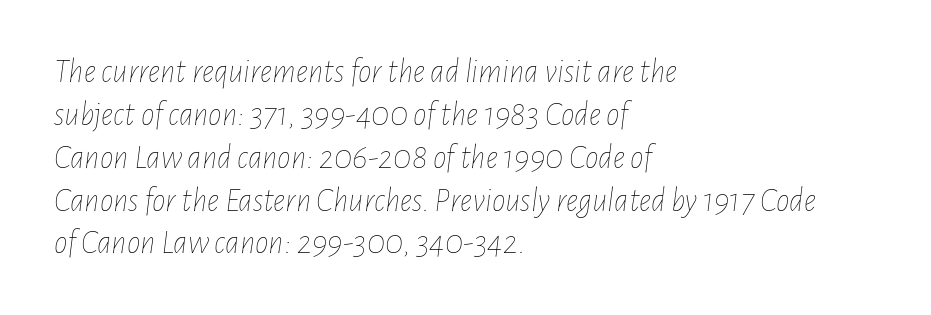
Q: Is the text bold? A: No.
Q: Is the text italic (slanted)? A: Yes, it leans right by about 7 degrees.
Q: Is the text underlined? A: No.
Q: How is the paragraph aligned? A: Left-aligned.
Q: Is the spacing between letters normal or unusually wide? A: Normal.
Q: Is the spacing between lines tight, normal or loose? A: Normal.
Q: Width (condensed, normal, or wide)? A: Condensed.
Q: Stroke contrast? A: Low.
Q: x-height? A: Medium.
Q: Monospaced? A: No.
